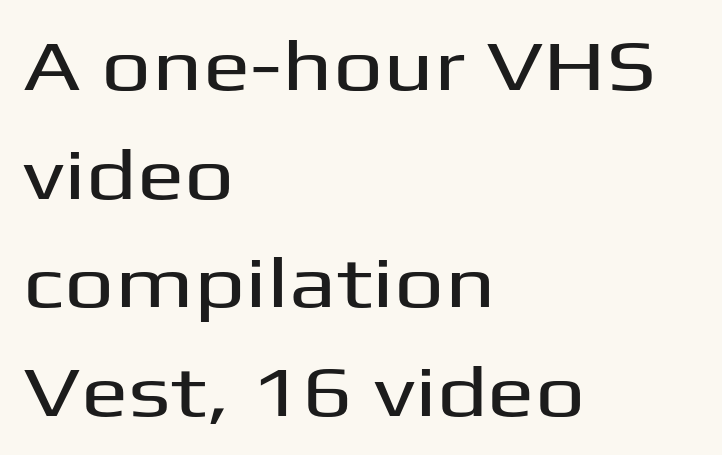
The image shows 71 px wide sans-serif type, upright; set left-aligned, normal line spacing (1.53x), normal letter spacing, not underlined; medium stroke contrast and a medium x-height.
